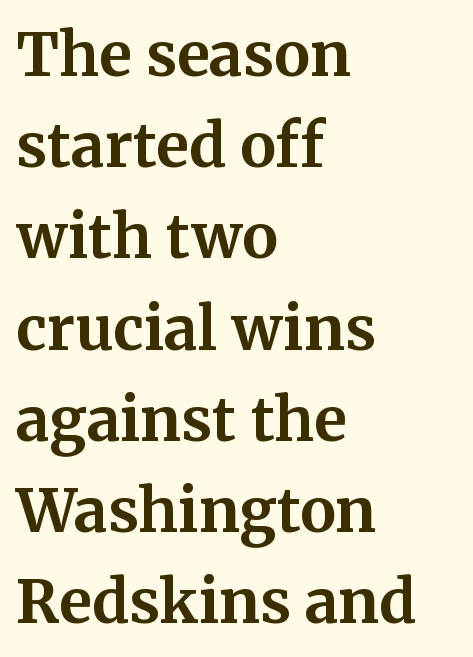
Q: Is the text bold? A: Yes.
Q: Is the text italic (slanted)? A: No, it is upright.
Q: Is the typeface a serif or a sans-serif typeface? A: Serif.
Q: Is the text underlined? A: No.
Q: How is the paragraph aligned? A: Left-aligned.
Q: Is the spacing between letters normal or unusually wide? A: Normal.
Q: Is the spacing between lines tight, normal or loose? A: Normal.
Q: Width (condensed, normal, or wide)? A: Normal.
Q: Stroke contrast? A: Medium.
Q: x-height? A: Medium.
Q: Monospaced? A: No.
